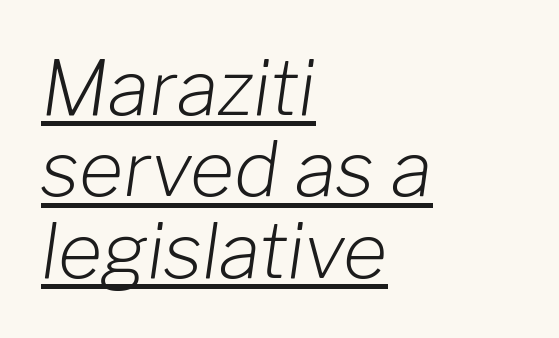
Q: Is the text bold? A: No.
Q: Is the text italic (slanted)? A: Yes, it leans right by about 8 degrees.
Q: Is the text underlined? A: Yes.
Q: How is the paragraph aligned? A: Left-aligned.
Q: Is the spacing between letters normal or unusually wide? A: Normal.
Q: Is the spacing between lines tight, normal or loose? A: Tight.
Q: Width (condensed, normal, or wide)? A: Normal.
Q: Stroke contrast? A: Low.
Q: x-height? A: Medium.
Q: Monospaced? A: No.
